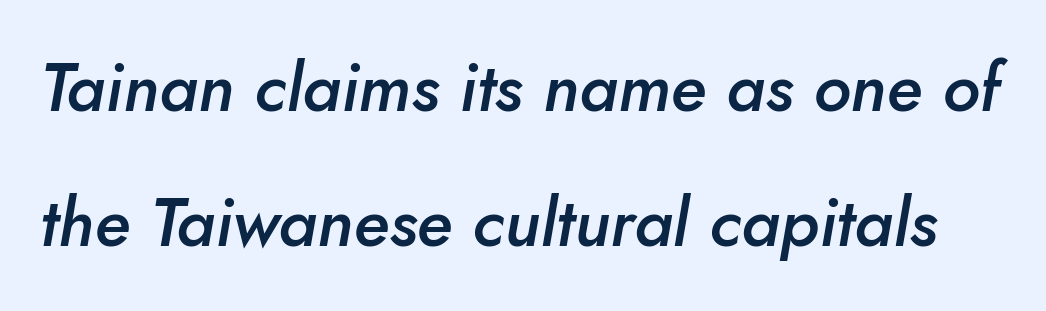
{"italic": "yes", "lean": "right", "slant_degrees": 10, "bold": "semi", "weight": "semibold", "width": "normal", "stroke_contrast": "low", "x_height": "small", "monospaced": "no", "underline": "no", "line_spacing": "loose", "line_spacing_ratio": 1.99, "letter_spacing": "normal", "letter_spacing_em": 0.0, "glyph_px": 68}
